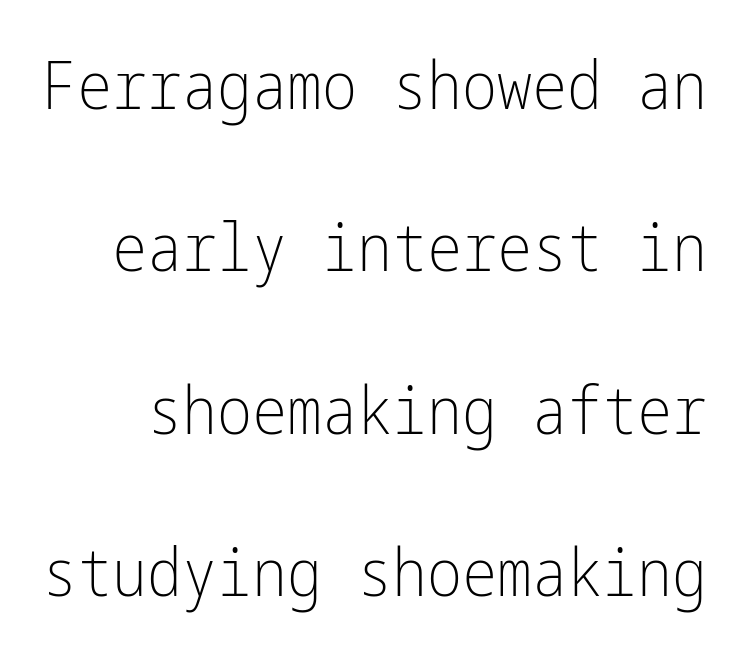
Each stroke keeps to a modest, everyday thickness or less. The typeface chosen for these lines omits serifs. Letters rest on an invisible, unmarked baseline. Notice the wide empty band between every row — that's loose leading.
